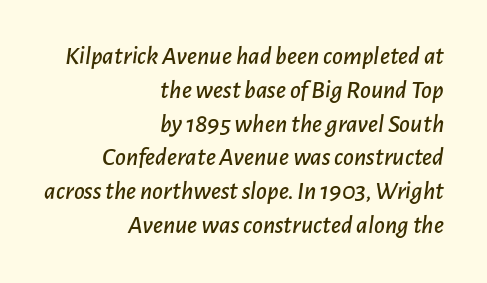
Q: Is the text italic (slanted)? A: Yes, it leans right by about 7 degrees.
Q: Is the text underlined? A: No.
Q: How is the paragraph aligned? A: Right-aligned.
Q: Is the spacing between letters normal or unusually wide? A: Normal.
Q: Is the spacing between lines tight, normal or loose? A: Normal.
